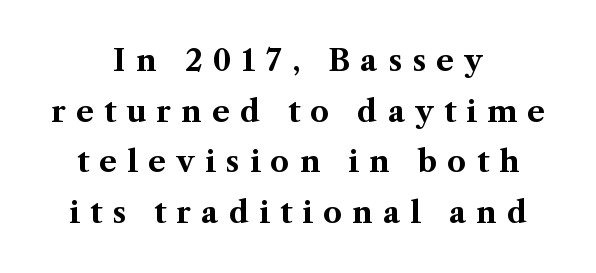
Q: Is the text bold? A: Yes.
Q: Is the text italic (slanted)? A: No, it is upright.
Q: Is the typeface a serif or a sans-serif typeface? A: Serif.
Q: Is the text underlined? A: No.
Q: How is the paragraph aligned? A: Centered.
Q: Is the spacing between letters normal or unusually wide? A: Unusually wide.
Q: Is the spacing between lines tight, normal or loose? A: Normal.
Q: Width (condensed, normal, or wide)? A: Normal.
Q: Stroke contrast? A: Medium.
Q: x-height? A: Medium.
Q: Monospaced? A: No.
